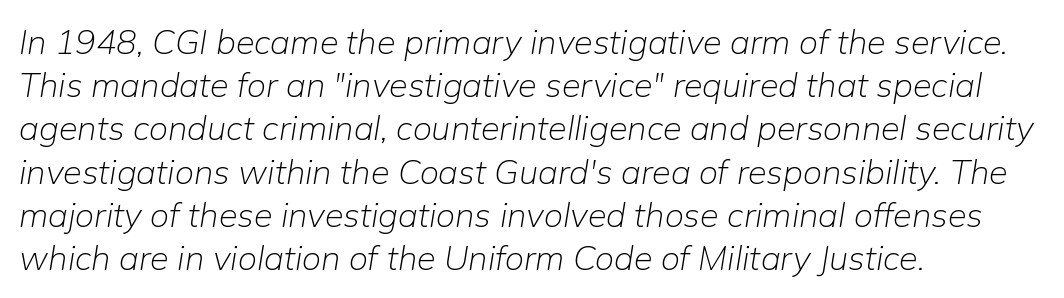
The image shows 34 px light type, italic (leaning right); set left-aligned, normal line spacing (1.27x), normal letter spacing, not underlined; low stroke contrast and a medium x-height.
